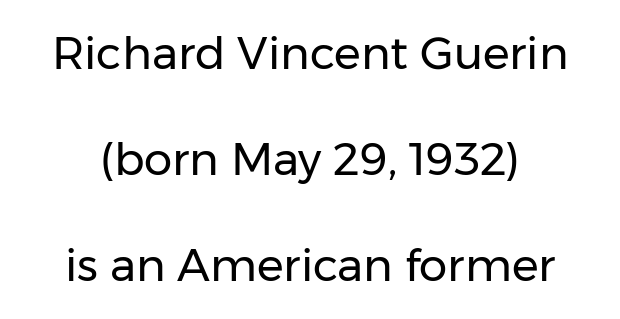
Q: Is the text bold? A: No.
Q: Is the text italic (slanted)? A: No, it is upright.
Q: Is the typeface a serif or a sans-serif typeface? A: Sans-serif.
Q: Is the text underlined? A: No.
Q: Is the spacing between letters normal or unusually wide? A: Normal.
Q: Is the spacing between lines tight, normal or loose? A: Loose.
Q: Width (condensed, normal, or wide)? A: Normal.
Q: Stroke contrast? A: Low.
Q: x-height? A: Medium.
Q: Monospaced? A: No.
